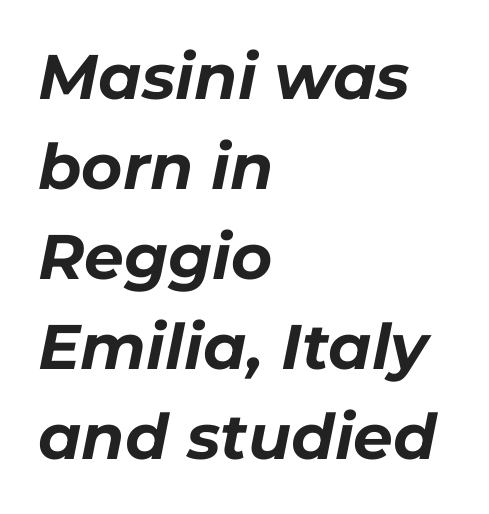
{"italic": "yes", "lean": "right", "slant_degrees": 11, "bold": "yes", "weight": "bold", "width": "normal", "stroke_contrast": "low", "x_height": "medium", "monospaced": "no", "underline": "no", "align": "left", "line_spacing": "normal", "line_spacing_ratio": 1.43, "letter_spacing": "normal", "letter_spacing_em": 0.0, "glyph_px": 63}
